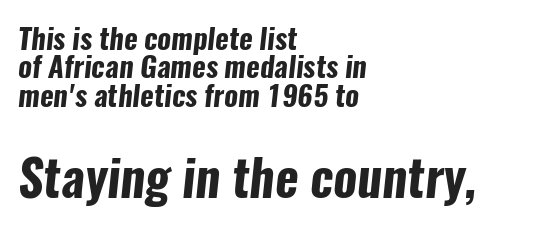
Q: Is the text bold? A: Yes.
Q: Is the typeface a serif or a sans-serif typeface? A: Sans-serif.
Q: Is the text underlined? A: No.
Q: How is the paragraph aligned? A: Left-aligned.
Q: Is the spacing between letters normal or unusually wide? A: Normal.
Q: Is the spacing between lines tight, normal or loose? A: Tight.
Q: Which block of text is set in a larger size, the first (top) or the second (bottom)? A: The second (bottom) one.
Q: Width (condensed, normal, or wide)? A: Condensed.
Q: Stroke contrast? A: Low.
Q: x-height? A: Medium.
Q: Monospaced? A: No.
